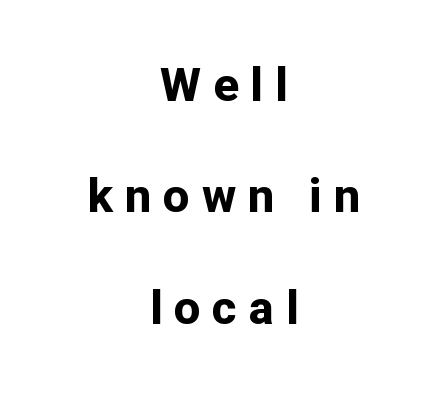
The image shows 47 px bold sans-serif type, upright; set centered, loose line spacing (2.37x), unusually wide letter spacing (+0.25 em), not underlined; low stroke contrast and a medium x-height.
